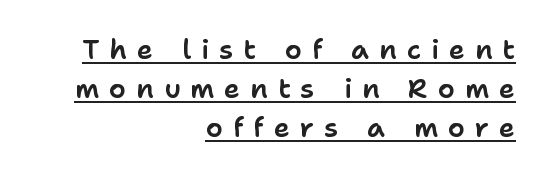
Q: Is the text italic (slanted)? A: No, it is upright.
Q: Is the text underlined? A: Yes.
Q: How is the paragraph aligned? A: Right-aligned.
Q: Is the spacing between letters normal or unusually wide? A: Unusually wide.
Q: Is the spacing between lines tight, normal or loose? A: Normal.
